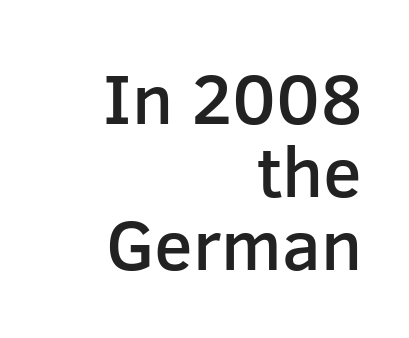
{"serif": "no", "italic": "no", "bold": "semi", "weight": "semibold", "width": "normal", "stroke_contrast": "low", "x_height": "medium", "monospaced": "no", "underline": "no", "align": "right", "line_spacing": "tight", "line_spacing_ratio": 1.03, "letter_spacing": "normal", "letter_spacing_em": 0.0, "glyph_px": 71}
